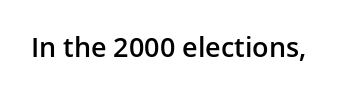
The image shows 27 px text type, upright; set normal letter spacing, not underlined.
